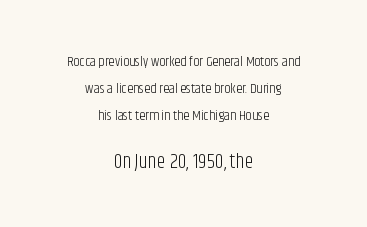
{"italic": "no", "bold": "no", "underline": "no", "align": "center", "line_spacing": "loose", "line_spacing_ratio": 1.93, "letter_spacing": "normal", "letter_spacing_em": 0.0, "larger_block": "second", "size_ratio": 1.43, "glyph_px": 20}
